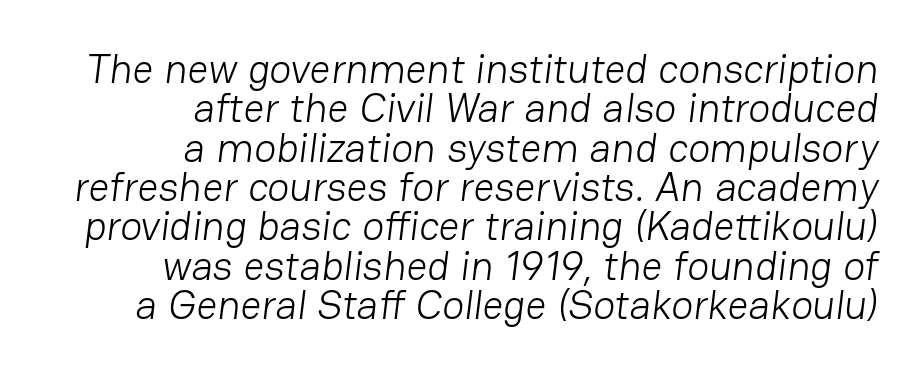
{"serif": "no", "bold": "no", "weight": "light", "width": "normal", "stroke_contrast": "low", "x_height": "medium", "monospaced": "no", "underline": "no", "align": "right", "line_spacing": "tight", "line_spacing_ratio": 0.96, "letter_spacing": "normal", "letter_spacing_em": 0.0, "glyph_px": 41}
